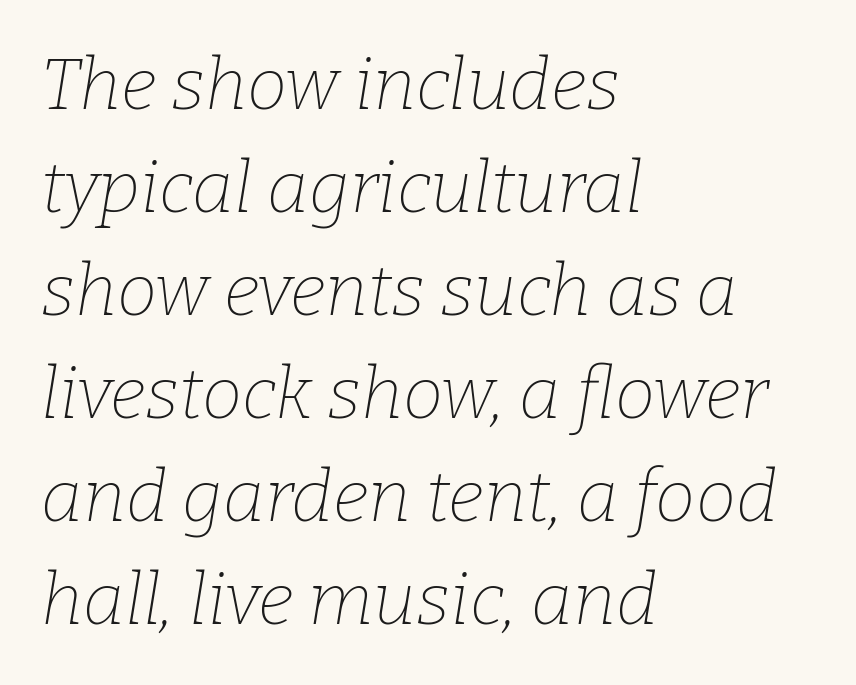
{"serif": "yes", "italic": "yes", "lean": "right", "slant_degrees": 9, "bold": "no", "weight": "thin", "width": "normal", "stroke_contrast": "low", "x_height": "medium", "monospaced": "no", "underline": "no", "align": "left", "line_spacing": "normal", "line_spacing_ratio": 1.43, "letter_spacing": "normal", "letter_spacing_em": 0.0, "glyph_px": 72}
